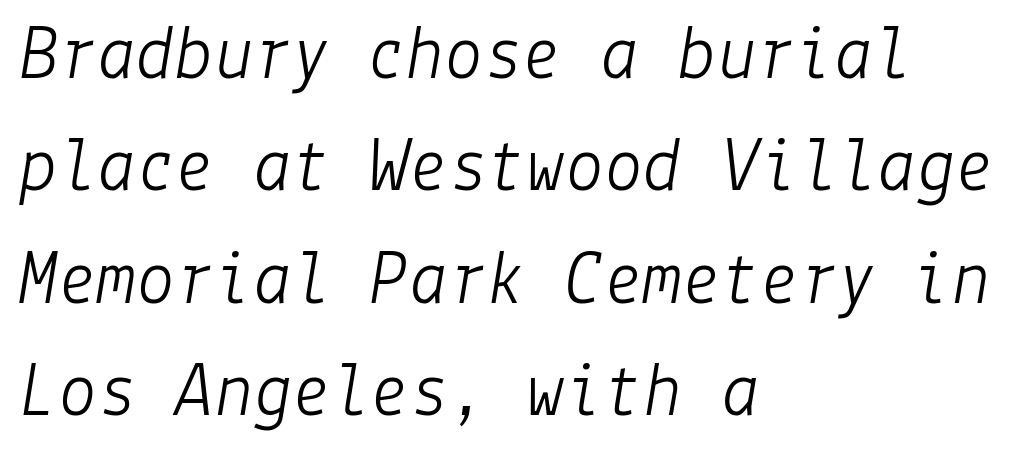
{"italic": "yes", "lean": "right", "slant_degrees": 9, "bold": "no", "weight": "light", "width": "normal", "stroke_contrast": "low", "x_height": "medium", "underline": "no", "align": "left", "line_spacing": "normal", "line_spacing_ratio": 1.44, "letter_spacing": "normal", "letter_spacing_em": 0.0, "glyph_px": 78}
